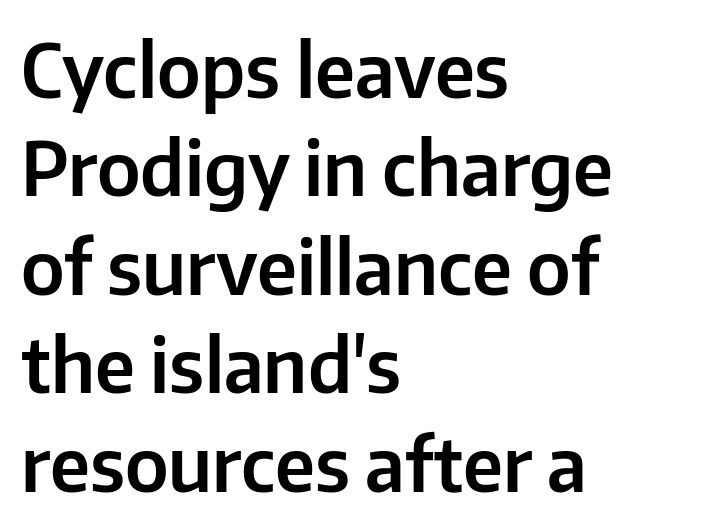
Q: Is the text italic (slanted)? A: No, it is upright.
Q: Is the typeface a serif or a sans-serif typeface? A: Sans-serif.
Q: Is the text underlined? A: No.
Q: How is the paragraph aligned? A: Left-aligned.
Q: Is the spacing between letters normal or unusually wide? A: Normal.
Q: Is the spacing between lines tight, normal or loose? A: Normal.
Q: Width (condensed, normal, or wide)? A: Normal.
Q: Stroke contrast? A: Low.
Q: x-height? A: Medium.
Q: Monospaced? A: No.
